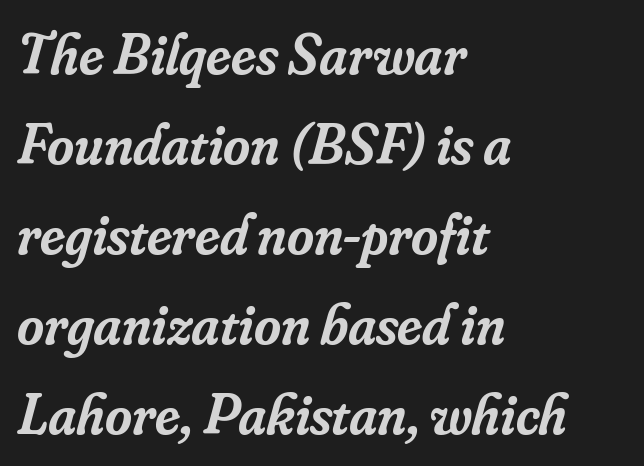
Q: Is the text bold? A: Semi-bold.
Q: Is the text italic (slanted)? A: Yes, it leans right by about 16 degrees.
Q: Is the typeface a serif or a sans-serif typeface? A: Serif.
Q: Is the text underlined? A: No.
Q: How is the paragraph aligned? A: Left-aligned.
Q: Is the spacing between letters normal or unusually wide? A: Normal.
Q: Is the spacing between lines tight, normal or loose? A: Normal.
Q: Width (condensed, normal, or wide)? A: Normal.
Q: Stroke contrast? A: Low.
Q: x-height? A: Small.
Q: Monospaced? A: No.
